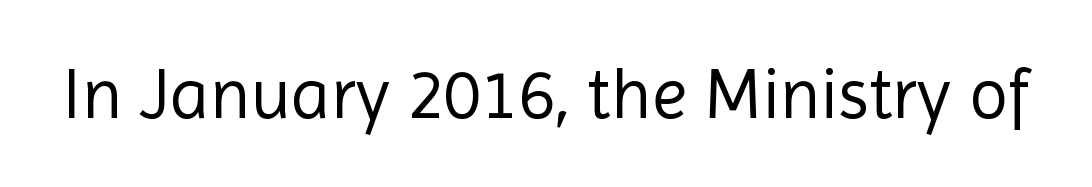
Q: Is the text bold? A: No.
Q: Is the text italic (slanted)? A: No, it is upright.
Q: Is the typeface a serif or a sans-serif typeface? A: Sans-serif.
Q: Is the text underlined? A: No.
Q: Is the spacing between letters normal or unusually wide? A: Normal.
Q: Width (condensed, normal, or wide)? A: Normal.
Q: x-height? A: Medium.
Q: Monospaced? A: No.
